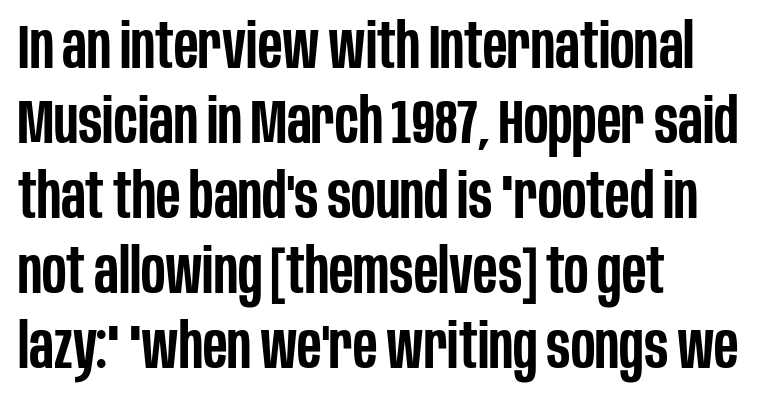
The image shows 62 px semibold, condensed sans-serif type, upright; set left-aligned, line spacing 1.21x, normal letter spacing, not underlined; low stroke contrast and a large x-height.
